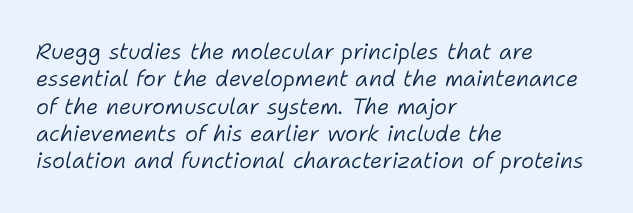
{"italic": "yes", "lean": "right", "slant_degrees": 11, "bold": "no", "underline": "no", "align": "left", "line_spacing_ratio": 1.24, "letter_spacing": "normal", "letter_spacing_em": 0.0, "glyph_px": 22}
